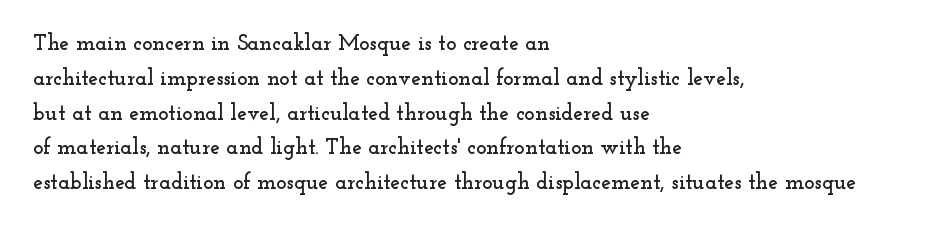
Q: Is the text italic (slanted)? A: No, it is upright.
Q: Is the text underlined? A: No.
Q: How is the paragraph aligned? A: Left-aligned.
Q: Is the spacing between letters normal or unusually wide? A: Normal.
Q: Is the spacing between lines tight, normal or loose? A: Normal.
